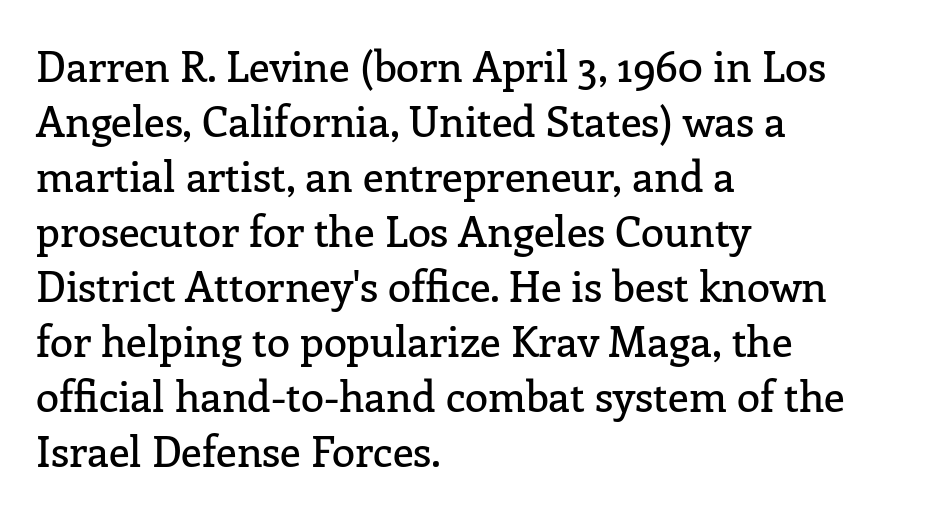
Whoever set this chose a conventional vertical rhythm. Typeset ragged right — the left edge is the straight one. Italic? Not at all — the glyphs are vertical. These lines keep a tight, regular rhythm from letter to letter. Check under the words: just untouched page. Think of a printed novel: that variable character pitch is what you see here.
